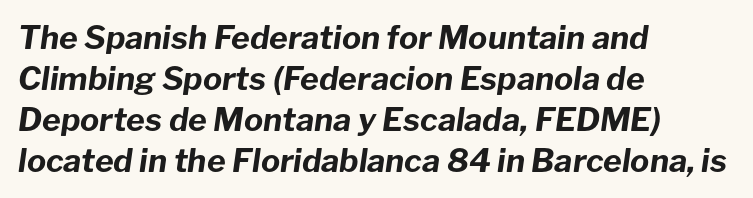
The image shows 32 px bold type, italic (leaning right); set left-aligned, normal line spacing (1.28x), normal letter spacing, not underlined; low stroke contrast and a medium x-height.
